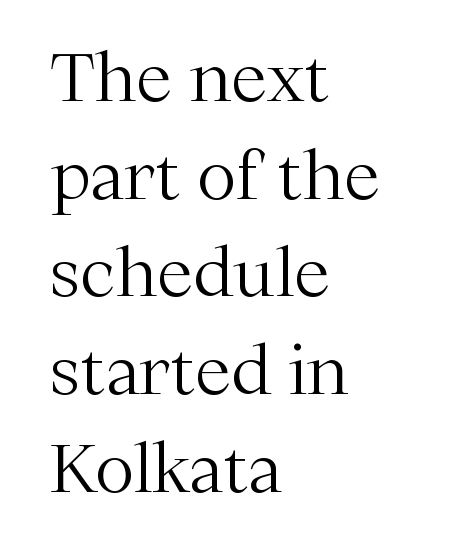
{"serif": "yes", "italic": "no", "bold": "no", "weight": "light", "width": "normal", "stroke_contrast": "medium", "x_height": "medium", "monospaced": "no", "underline": "no", "align": "left", "line_spacing": "normal", "line_spacing_ratio": 1.48, "letter_spacing": "normal", "letter_spacing_em": 0.0, "glyph_px": 66}
